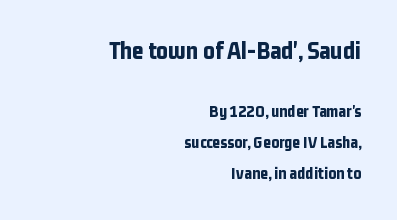
{"italic": "no", "bold": "yes", "underline": "no", "align": "right", "line_spacing_ratio": 1.82, "letter_spacing": "normal", "letter_spacing_em": 0.0, "larger_block": "first", "size_ratio": 1.47, "glyph_px": 25}
